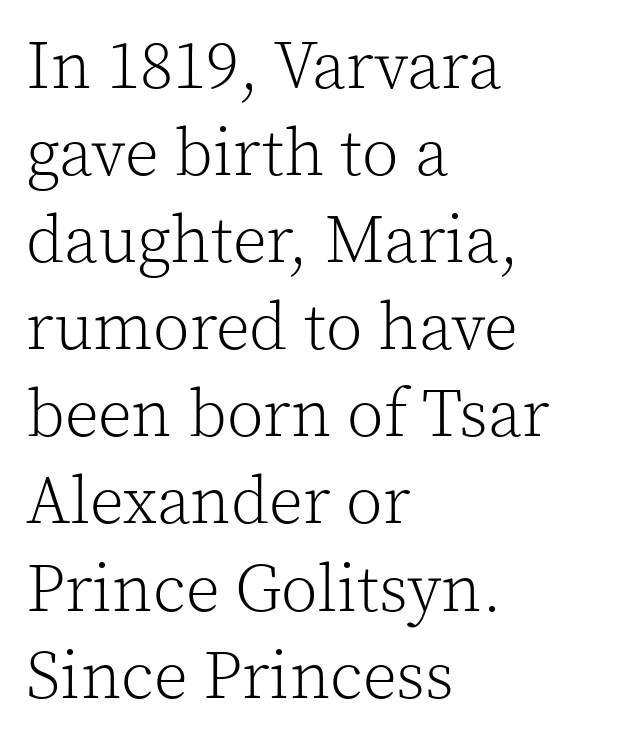
The image shows 67 px light serif type, upright; set left-aligned, normal line spacing (1.3x), normal letter spacing, not underlined; a medium x-height.
